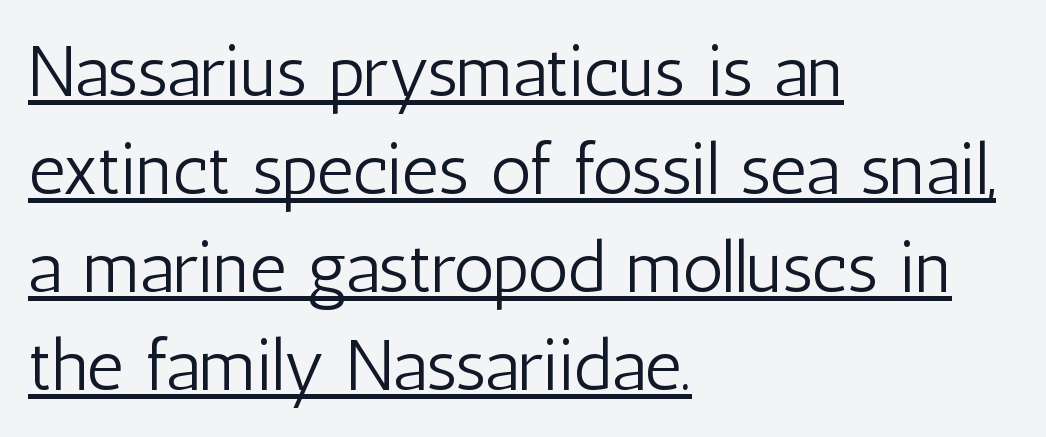
Q: Is the text bold? A: No.
Q: Is the text italic (slanted)? A: No, it is upright.
Q: Is the typeface a serif or a sans-serif typeface? A: Sans-serif.
Q: Is the text underlined? A: Yes.
Q: How is the paragraph aligned? A: Left-aligned.
Q: Is the spacing between letters normal or unusually wide? A: Normal.
Q: Is the spacing between lines tight, normal or loose? A: Normal.
Q: Width (condensed, normal, or wide)? A: Condensed.
Q: Stroke contrast? A: Low.
Q: x-height? A: Medium.
Q: Monospaced? A: No.
